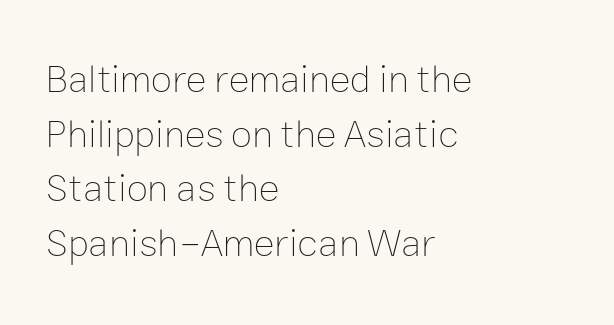
{"italic": "no", "bold": "no", "weight": "thin", "width": "normal", "stroke_contrast": "low", "x_height": "medium", "monospaced": "no", "underline": "no", "align": "left", "line_spacing": "normal", "line_spacing_ratio": 1.4, "letter_spacing": "normal", "letter_spacing_em": 0.0, "glyph_px": 39}
